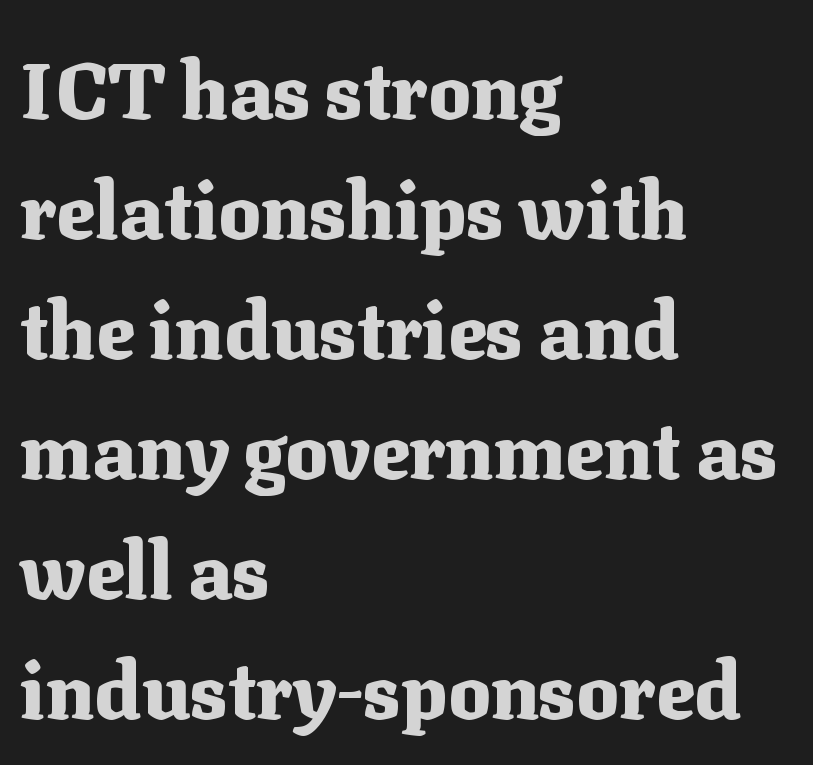
{"serif": "yes", "italic": "no", "bold": "yes", "weight": "heavy", "width": "normal", "stroke_contrast": "medium", "x_height": "medium", "monospaced": "no", "underline": "no", "align": "left", "line_spacing": "normal", "line_spacing_ratio": 1.52, "letter_spacing": "normal", "letter_spacing_em": 0.0, "glyph_px": 79}
